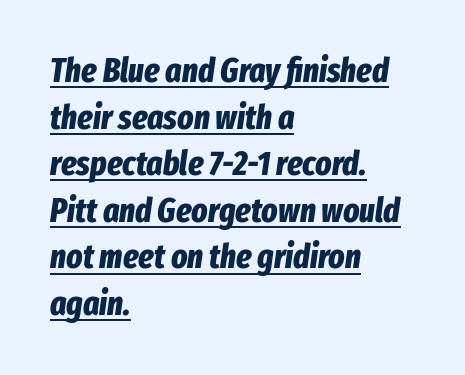
{"italic": "yes", "lean": "right", "slant_degrees": 8, "bold": "yes", "weight": "bold", "width": "condensed", "stroke_contrast": "low", "x_height": "medium", "monospaced": "no", "underline": "yes", "align": "left", "line_spacing": "normal", "line_spacing_ratio": 1.37, "letter_spacing": "normal", "letter_spacing_em": 0.0, "glyph_px": 34}
